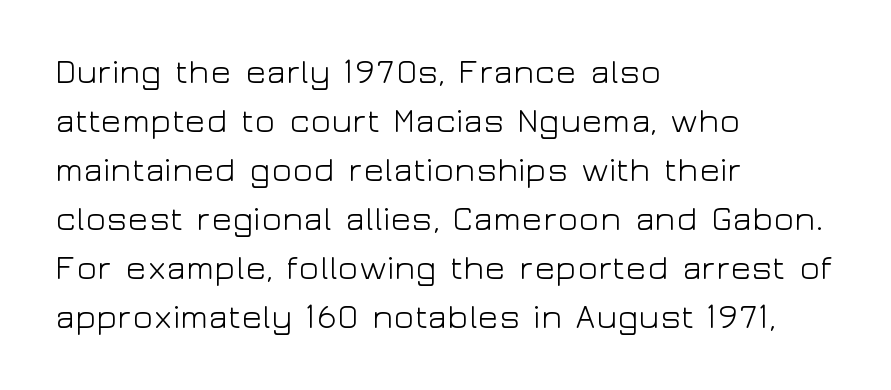
{"serif": "no", "italic": "no", "bold": "no", "weight": "light", "width": "wide", "stroke_contrast": "low", "x_height": "medium", "monospaced": "no", "underline": "no", "align": "left", "line_spacing": "normal", "line_spacing_ratio": 1.44, "letter_spacing": "normal", "letter_spacing_em": 0.0, "glyph_px": 34}
